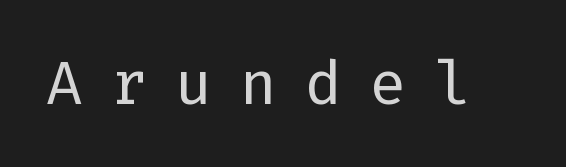
Q: Is the text bold? A: No.
Q: Is the text italic (slanted)? A: No, it is upright.
Q: Is the typeface a serif or a sans-serif typeface? A: Sans-serif.
Q: Is the text underlined? A: No.
Q: Is the spacing between letters normal or unusually wide? A: Unusually wide.
Q: Width (condensed, normal, or wide)? A: Normal.
Q: Stroke contrast? A: Low.
Q: x-height? A: Medium.
